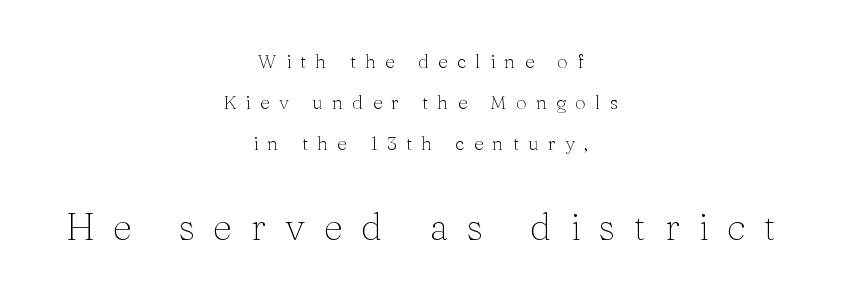
You could only call the tracking loose — the letters float apart. Bigger letters appear in the bottom chunk; the top chunk is reduced. The text block is weighted toward neither margin, spreading evenly from the middle. Every stem runs plumb, perpendicular to the baseline. The font family rendered here belongs to the serif group.
